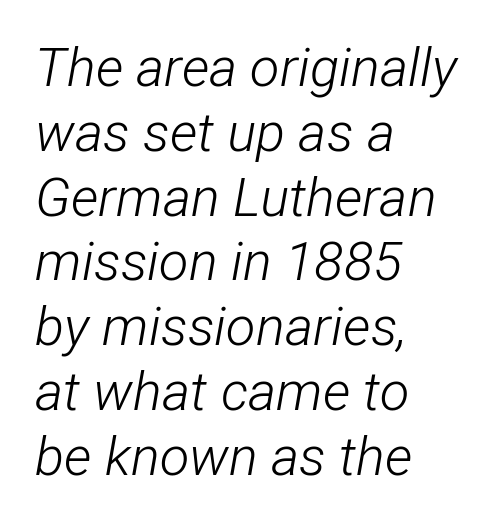
Q: Is the text bold? A: No.
Q: Is the text italic (slanted)? A: Yes, it leans right by about 12 degrees.
Q: Is the text underlined? A: No.
Q: How is the paragraph aligned? A: Left-aligned.
Q: Is the spacing between letters normal or unusually wide? A: Normal.
Q: Width (condensed, normal, or wide)? A: Condensed.
Q: Stroke contrast? A: Low.
Q: x-height? A: Medium.
Q: Monospaced? A: No.
